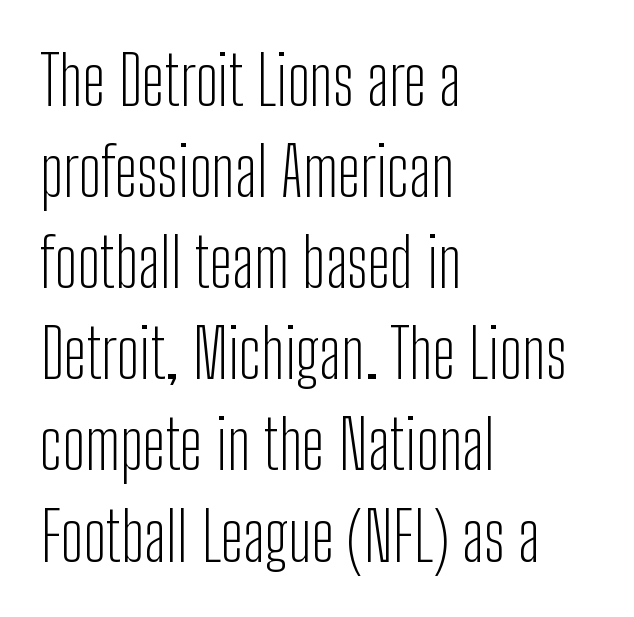
Bare-footed words on every line. A typesetter would call this leading conventional body-copy spacing. Rendered with straight, roman letterforms. Unbolded letterforms with no extra heft.
